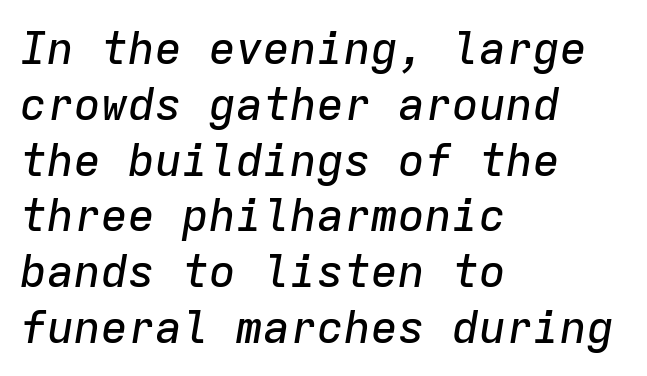
The font's italic variant was chosen for this text. Teacher's note: observe the even left margin — that is flush-left alignment. The letterforms sit shoulder to shoulder at normal distance. Fixed-width glyphs throughout — classic coding-font behaviour. Only glyphs here, with clear space below each row.
